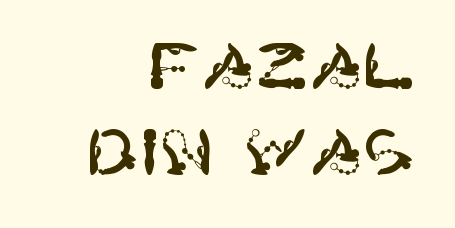
How are the letters spaced? Ordinarily, with no added tracking. Successive baselines arrive at the customary interval. Beneath every word, the page is bare. Notice how the stems are strictly vertical — no italics here. Each line ends at the same right margin while the left side varies.
